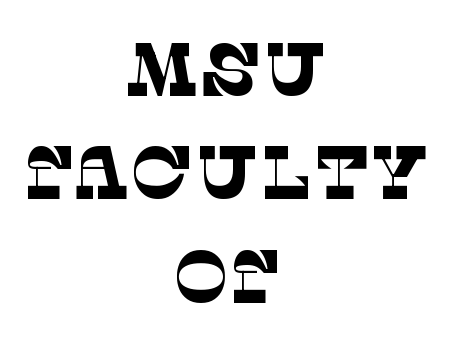
{"serif": "yes", "bold": "no", "weight": "thin", "width": "normal", "stroke_contrast": "low", "x_height": "large", "monospaced": "no", "underline": "no", "align": "center", "line_spacing": "normal", "line_spacing_ratio": 1.38, "letter_spacing": "normal", "letter_spacing_em": 0.0, "glyph_px": 75}
